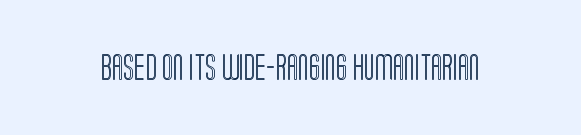
Q: Is the text italic (slanted)? A: No, it is upright.
Q: Is the text underlined? A: No.
Q: Is the spacing between letters normal or unusually wide? A: Normal.
